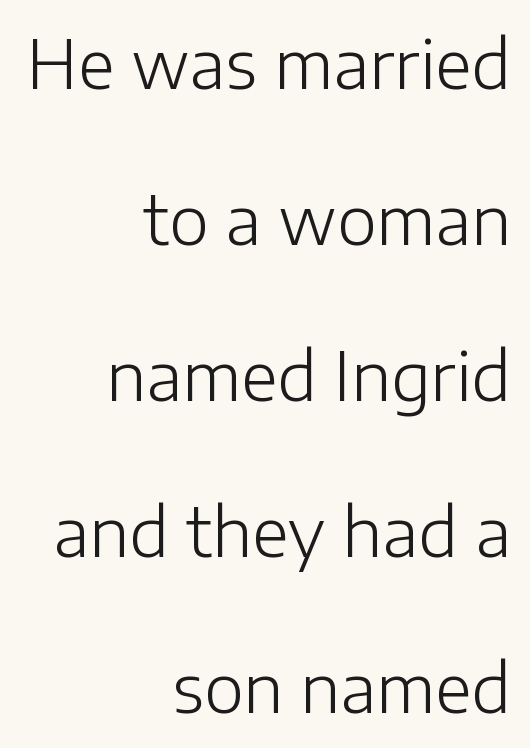
Does extra space separate the letters? No, they use regular spacing. Unlike a traditional serif, this face leaves its strokes unadorned. If you measured baseline to baseline, you'd find a long distance. The lettering holds an erect, upright posture throughout.
